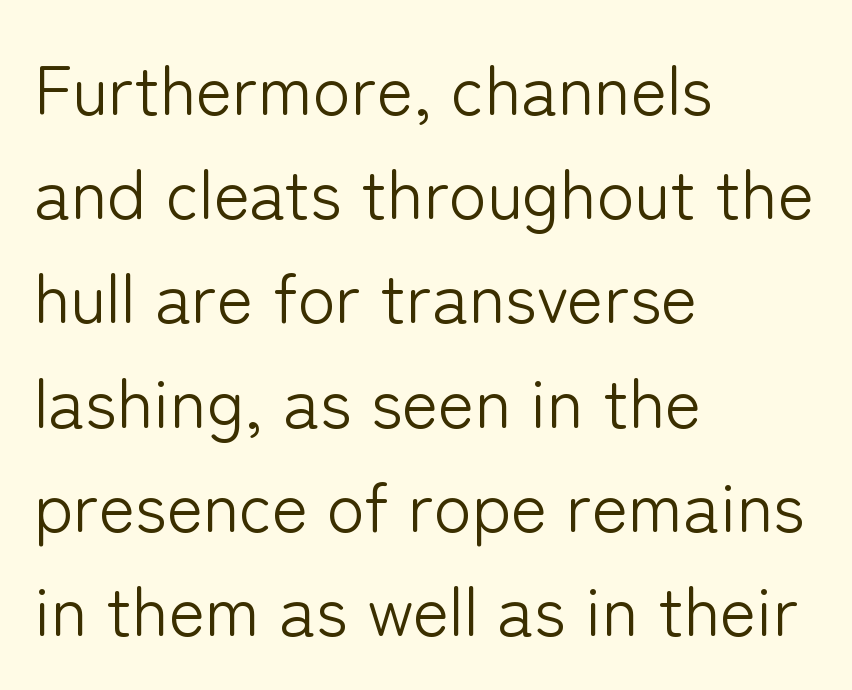
In terms of letterform style, serifs are entirely absent. Character widths vary here, with narrow letters taking less room than wide ones. These glyphs show unthickened strokes, regular width or finer. Observe the ordinary spacing: letters are neighbours, not strangers.
